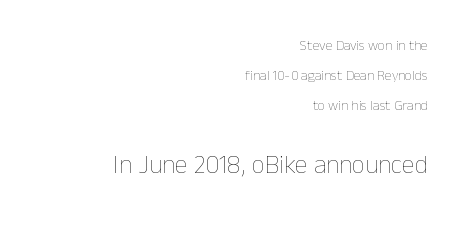
Observe the ordinary spacing: letters are neighbours, not strangers. Caption: face not bold, strokes unweighted. Casual observation: everything's shoved over to the right. Vertically, the passage feels expansive, rows floating well apart.
